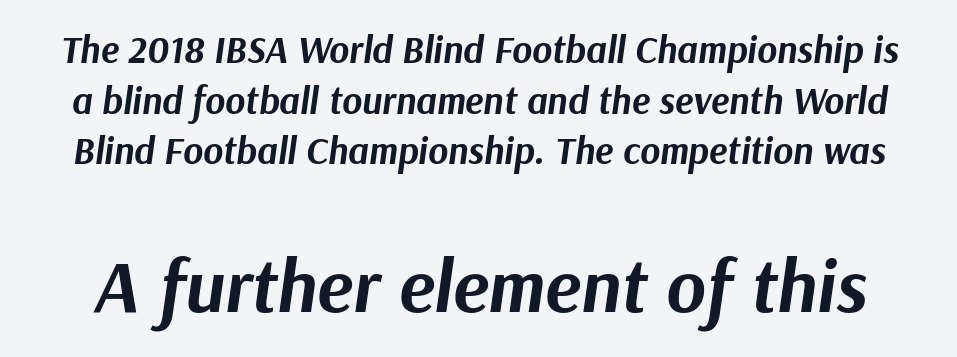
The glyphs look as if they've been sheared to an angle. These lines are rendered in a variable-pitch font. Words float on clear page, feet unadorned. Whoever set this chose a conventional vertical rhythm.
